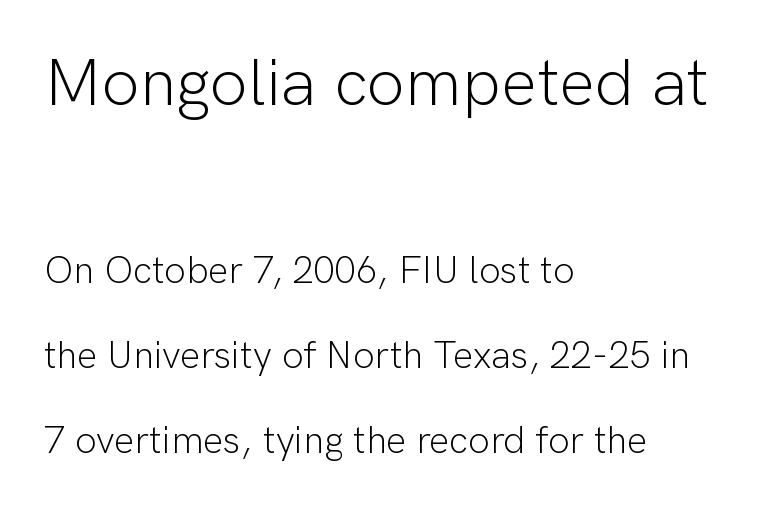
Successive baselines arrive slowly, with a big drop between each. Whoever set this made the first block the dominant, larger element. Heaviness? Minimal to ordinary, like unemphasized prose. The letters advance in unequal steps, a hallmark of proportional type. Which margin do the lines hug? The left one — the right edge is uneven.
